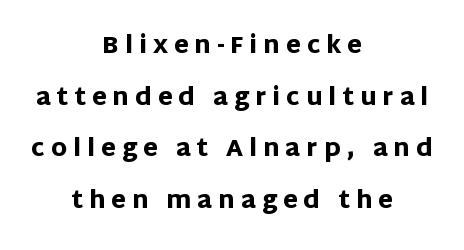
{"italic": "no", "bold": "yes", "underline": "no", "align": "center", "line_spacing": "loose", "line_spacing_ratio": 2.15, "letter_spacing": "wide", "letter_spacing_em": 0.25, "glyph_px": 24}
